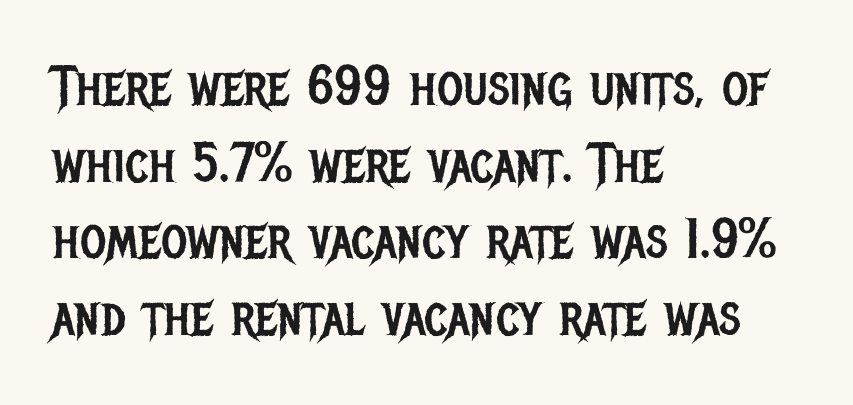
Check the space under the baseline: it is left empty. Observe the ordinary spacing: letters are neighbours, not strangers. These lines are composed in type without serifs. Upright lettering throughout.
